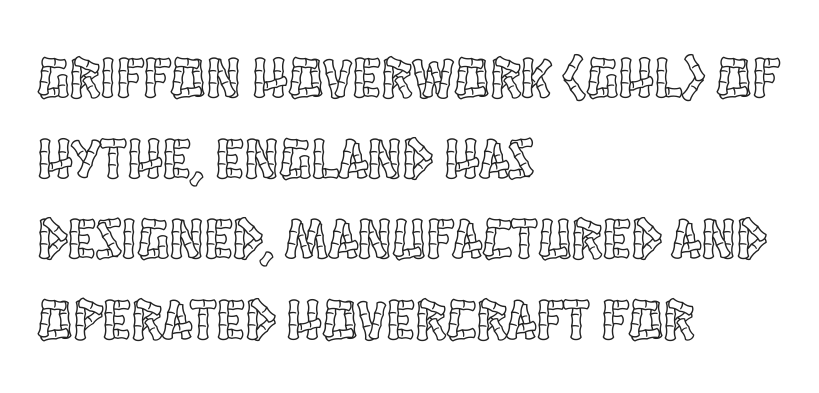
{"italic": "no", "width": "condensed", "x_height": "large", "monospaced": "no", "underline": "no", "align": "left", "line_spacing": "normal", "line_spacing_ratio": 1.39, "letter_spacing": "normal", "letter_spacing_em": 0.0, "glyph_px": 58}
